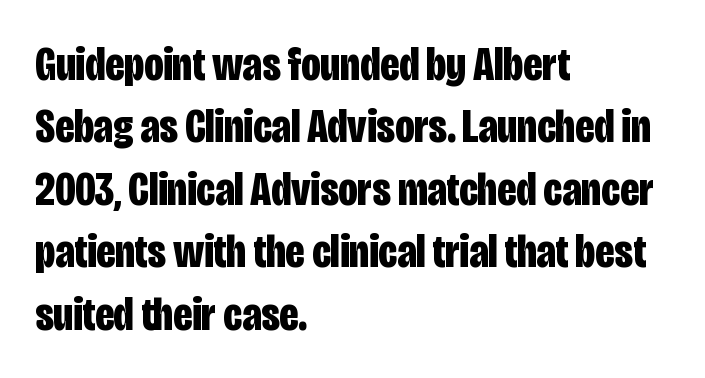
Typographically, this falls in the sans-serif category. Every row of glyphs begins at an identical x-position on the left. Leading: standard. Is the type bold? Yes — the strokes are clearly thick and heavy. Varying glyph widths throughout — classic text-font behaviour. Beneath every word, the page is bare.
